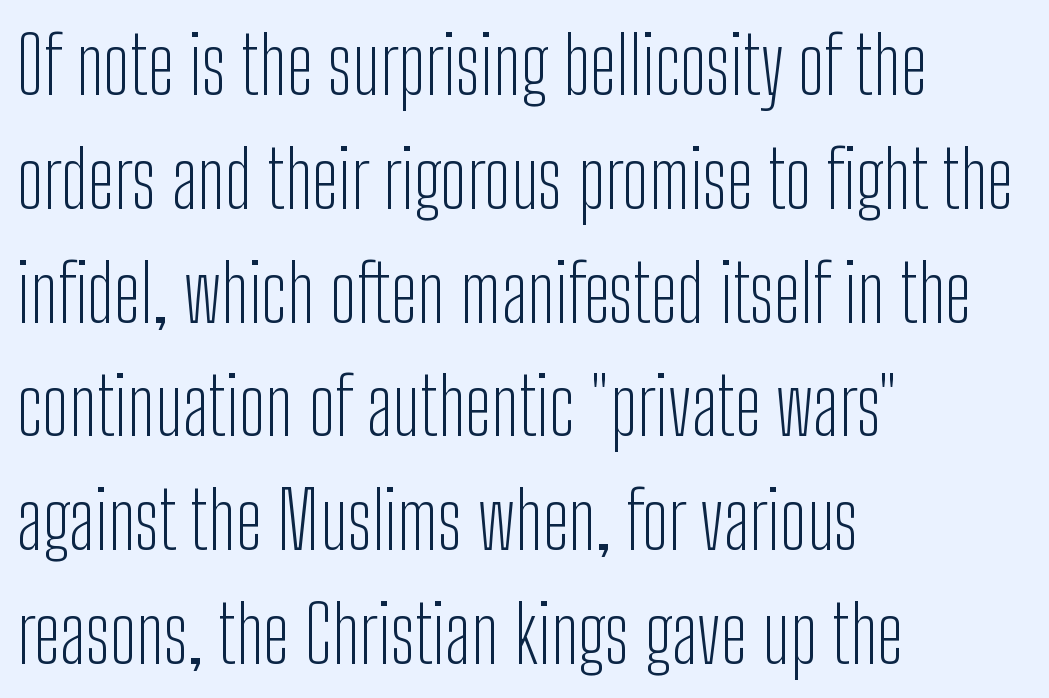
{"serif": "no", "italic": "no", "bold": "no", "weight": "light", "width": "condensed", "stroke_contrast": "low", "x_height": "medium", "monospaced": "no", "underline": "no", "align": "left", "line_spacing": "normal", "line_spacing_ratio": 1.44, "letter_spacing": "normal", "letter_spacing_em": 0.0, "glyph_px": 79}
